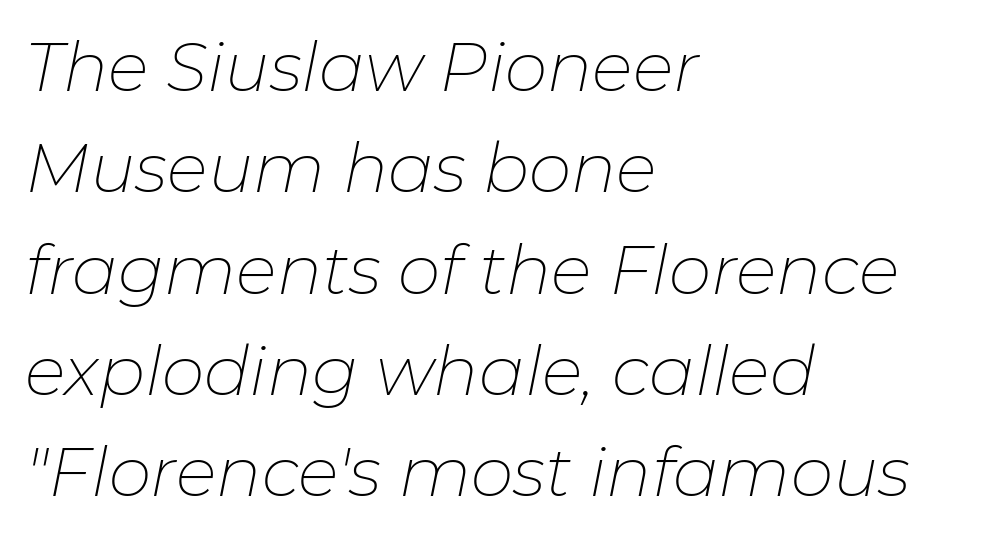
{"italic": "yes", "lean": "right", "slant_degrees": 11, "bold": "no", "weight": "thin", "width": "normal", "stroke_contrast": "low", "x_height": "medium", "monospaced": "no", "underline": "no", "align": "left", "line_spacing": "normal", "line_spacing_ratio": 1.49, "letter_spacing": "normal", "letter_spacing_em": 0.0, "glyph_px": 68}
